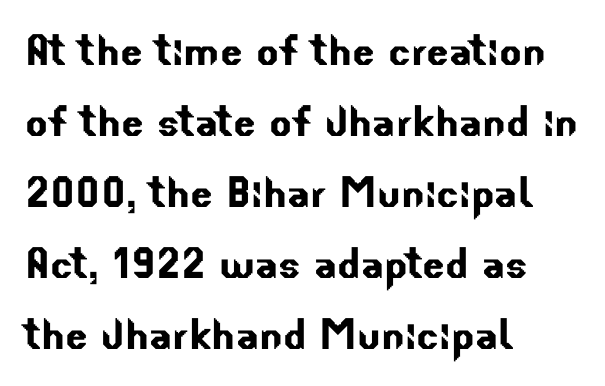
The image shows 53 px sans-serif type; set left-aligned, normal line spacing (1.34x), normal letter spacing, not underlined; low stroke contrast and a small x-height.
